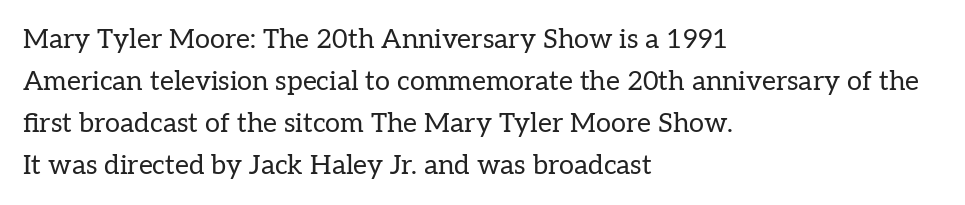
{"italic": "no", "bold": "no", "underline": "no", "align": "left", "line_spacing": "normal", "line_spacing_ratio": 1.55, "letter_spacing": "normal", "letter_spacing_em": 0.0, "glyph_px": 27}
